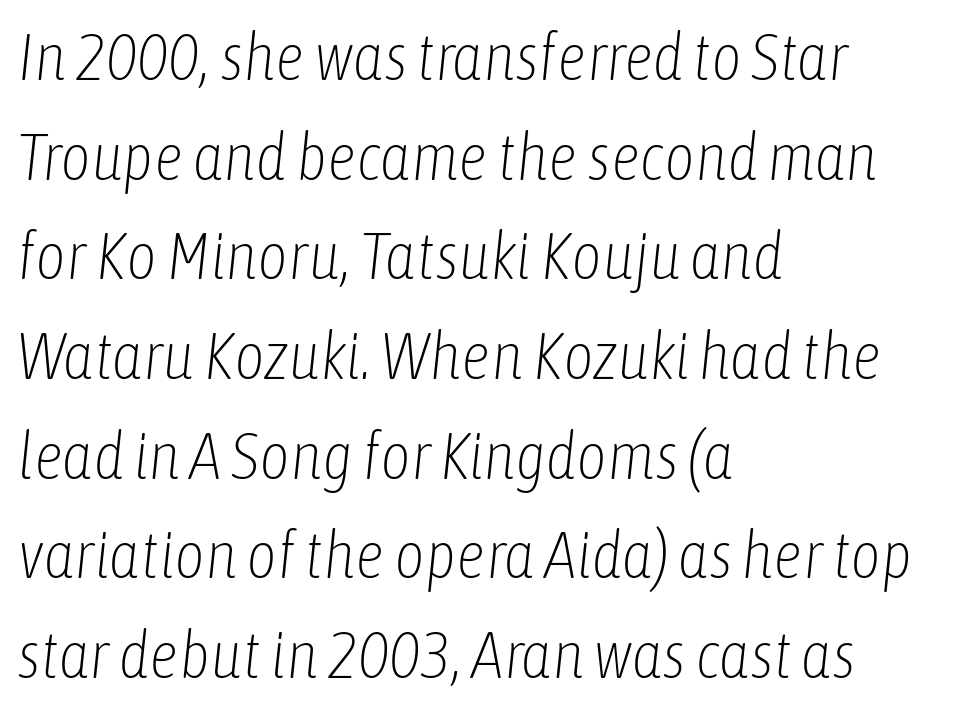
Yep, that's italic — everything's leaning. The tracking reads as untouched default to a designer's eye. Looks like regular typesetting: each glyph gets only the width it needs. The font sits on the lighter half of the weight spectrum, regular included. Each row of text sits above clean, open space.
